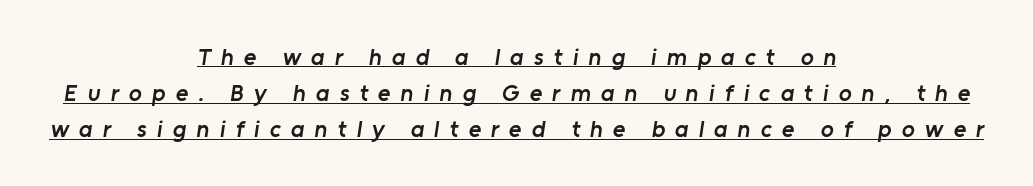
The image shows 24 px text type; set centered, normal line spacing (1.51x), unusually wide letter spacing (+0.42 em), underlined.
